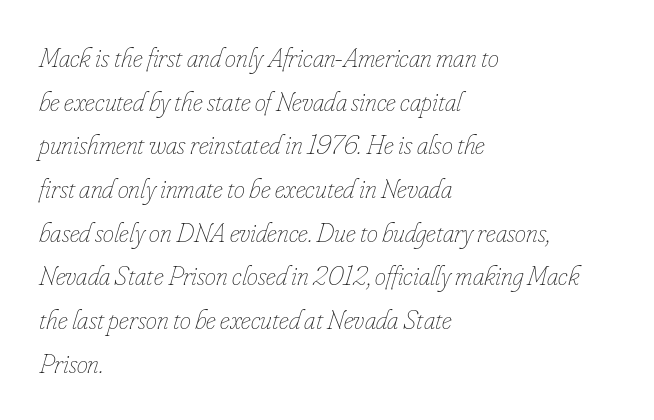
This sample uses an oblique cut, with every glyph tilted off the vertical. Regarding leading, the lines here are spaced in the standard way. What stands out about the letter spacing? Nothing — it is the standard amount. Layout note: lines flush left.
